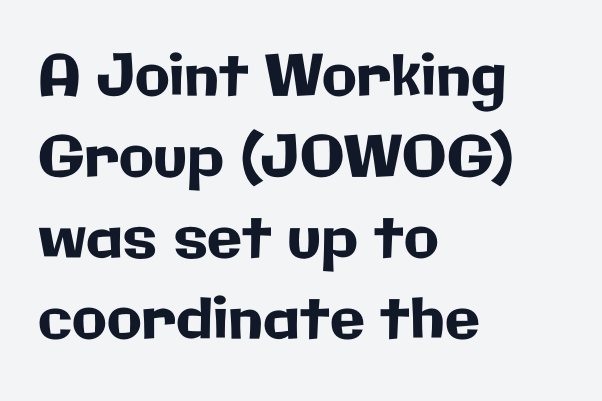
Q: Is the text italic (slanted)? A: No, it is upright.
Q: Is the typeface a serif or a sans-serif typeface? A: Sans-serif.
Q: Is the text underlined? A: No.
Q: How is the paragraph aligned? A: Left-aligned.
Q: Is the spacing between letters normal or unusually wide? A: Normal.
Q: Is the spacing between lines tight, normal or loose? A: Normal.
Q: Width (condensed, normal, or wide)? A: Normal.
Q: Stroke contrast? A: Low.
Q: x-height? A: Medium.
Q: Monospaced? A: No.
